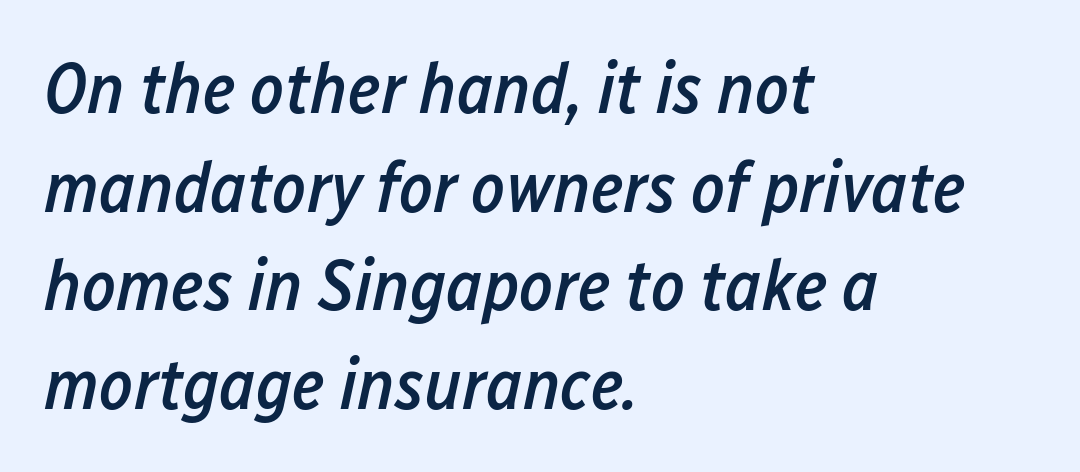
The image shows 72 px semibold, condensed type, italic (leaning right); set left-aligned, normal line spacing (1.37x), normal letter spacing, not underlined; low stroke contrast and a medium x-height.
